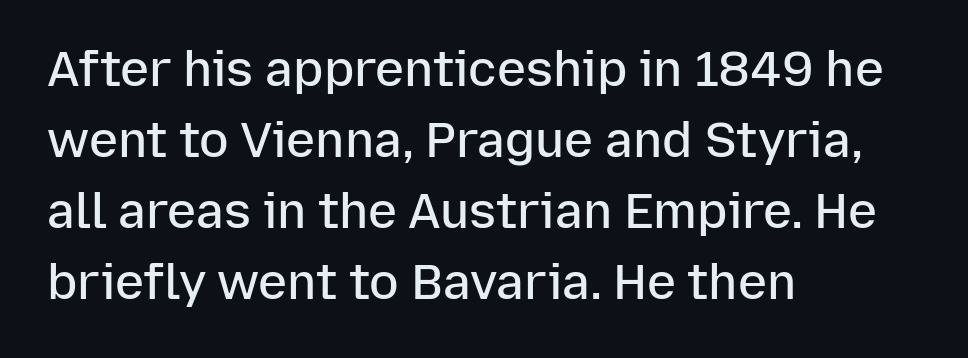
A typesetter would call this leading conventional body-copy spacing. The zone under the glyphs is completely vacant. Posture: upright roman. Does the weight exceed regular? Yes, but only to semibold. Does the type have serifs? No, each stem ends abruptly. The paragraph has a hard left edge and a soft right edge.
